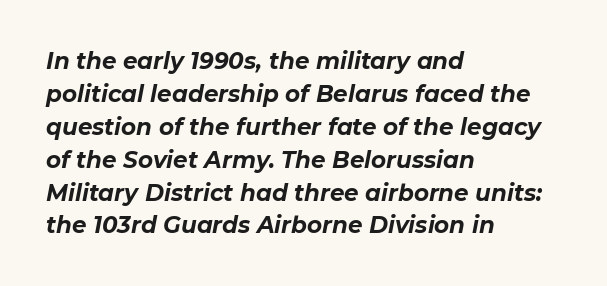
{"italic": "yes", "lean": "right", "slant_degrees": 11, "bold": "yes", "underline": "no", "align": "left", "line_spacing": "normal", "line_spacing_ratio": 1.43, "letter_spacing": "normal", "letter_spacing_em": 0.0, "glyph_px": 23}
